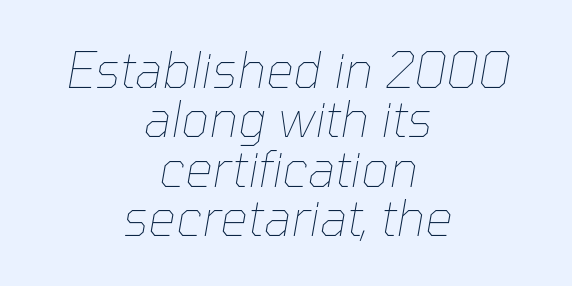
These lines were composed using italics. These lines keep a tight, regular rhythm from letter to letter. Is this a heavy cut? Hardly; it is regular or lighter. Each line is balanced around a shared central axis. This block would grow much taller if given ordinary leading; it's compressed now. Each row of text sits above clean, open space.
